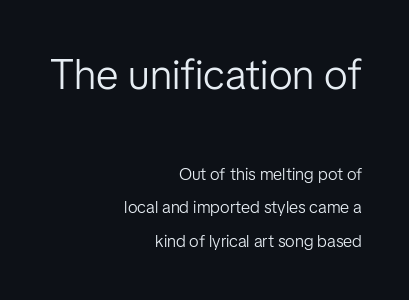
Q: Is the text bold? A: No.
Q: Is the text italic (slanted)? A: No, it is upright.
Q: Is the typeface a serif or a sans-serif typeface? A: Sans-serif.
Q: Is the text underlined? A: No.
Q: How is the paragraph aligned? A: Right-aligned.
Q: Is the spacing between letters normal or unusually wide? A: Normal.
Q: Is the spacing between lines tight, normal or loose? A: Loose.
Q: Which block of text is set in a larger size, the first (top) or the second (bottom)? A: The first (top) one.
Q: Width (condensed, normal, or wide)? A: Normal.
Q: Stroke contrast? A: Low.
Q: x-height? A: Medium.
Q: Monospaced? A: No.
